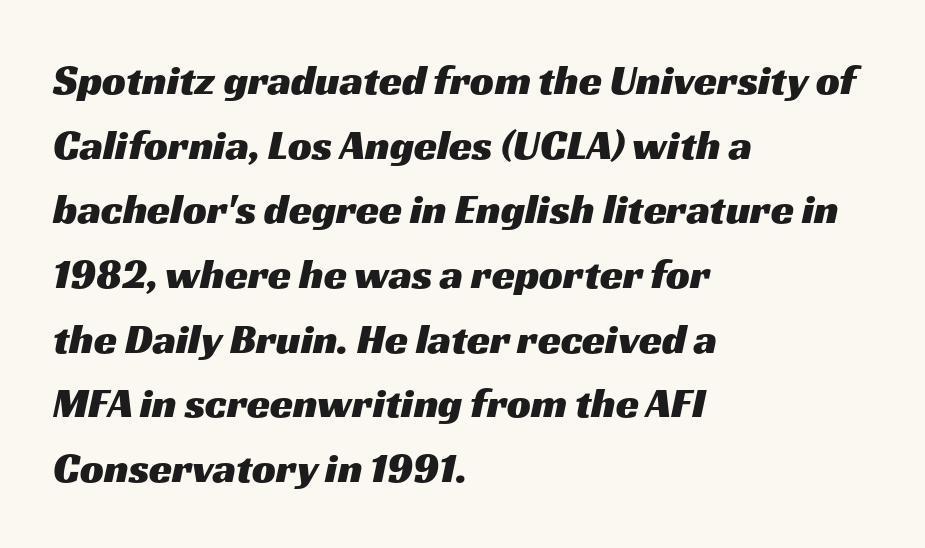
{"serif": "no", "width": "wide", "stroke_contrast": "medium", "x_height": "medium", "monospaced": "no", "underline": "no", "align": "left", "line_spacing": "normal", "line_spacing_ratio": 1.54, "letter_spacing": "normal", "letter_spacing_em": 0.0, "glyph_px": 42}
